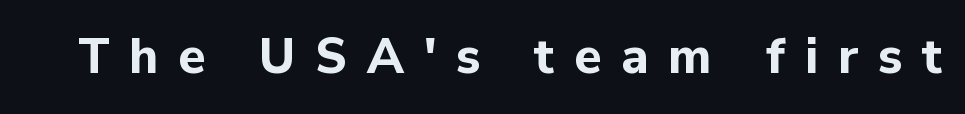
The image shows 49 px bold sans-serif type, upright; set unusually wide letter spacing (+0.41 em), not underlined; low stroke contrast and a medium x-height.
